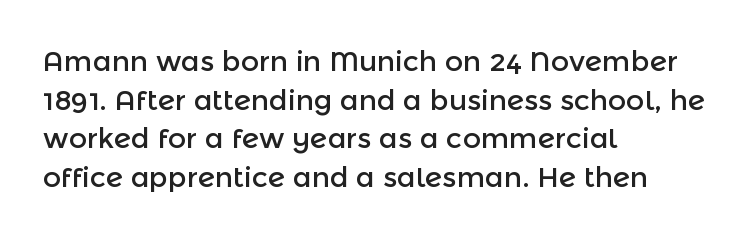
The image shows 28 px sans-serif type, upright; set left-aligned, normal line spacing (1.38x), normal letter spacing, not underlined; a medium x-height.
